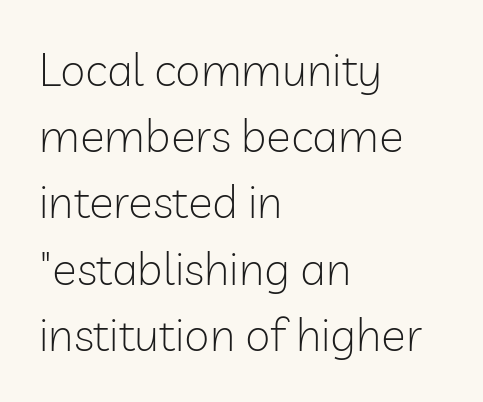
This sample uses an upright cut, with every glyph sitting square on the baseline. Letterform terminals end flat and unadorned throughout the passage. Stems here are at most as thick as an everyday book face. Note the varied advance widths — an 'i' is clearly narrower than an 'm'. Alignment: flush left.
